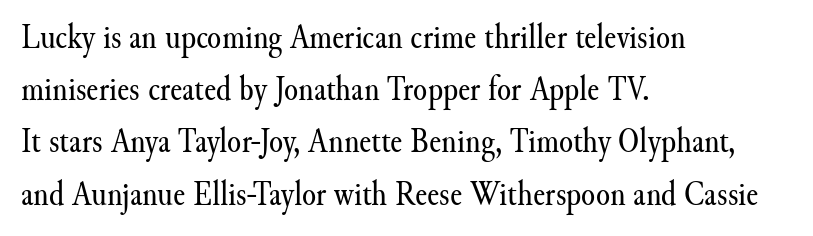
Q: Is the text bold? A: No.
Q: Is the text italic (slanted)? A: No, it is upright.
Q: Is the typeface a serif or a sans-serif typeface? A: Serif.
Q: Is the text underlined? A: No.
Q: How is the paragraph aligned? A: Left-aligned.
Q: Is the spacing between letters normal or unusually wide? A: Normal.
Q: Is the spacing between lines tight, normal or loose? A: Normal.
Q: Width (condensed, normal, or wide)? A: Normal.
Q: Stroke contrast? A: Medium.
Q: x-height? A: Small.
Q: Monospaced? A: No.
